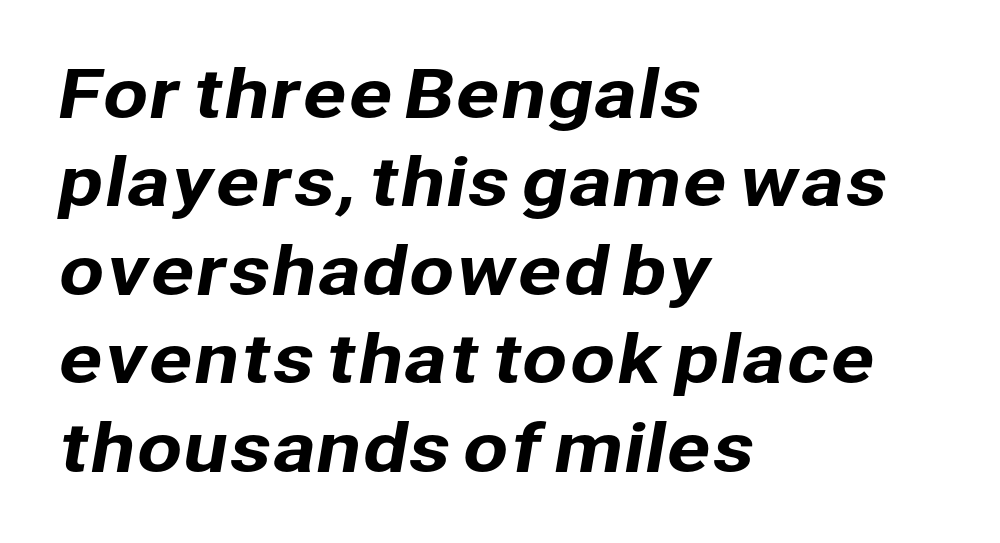
{"serif": "no", "width": "normal", "stroke_contrast": "low", "x_height": "medium", "monospaced": "no", "underline": "no", "align": "left", "line_spacing": "normal", "line_spacing_ratio": 1.34, "letter_spacing": "normal", "letter_spacing_em": 0.0, "glyph_px": 66}
